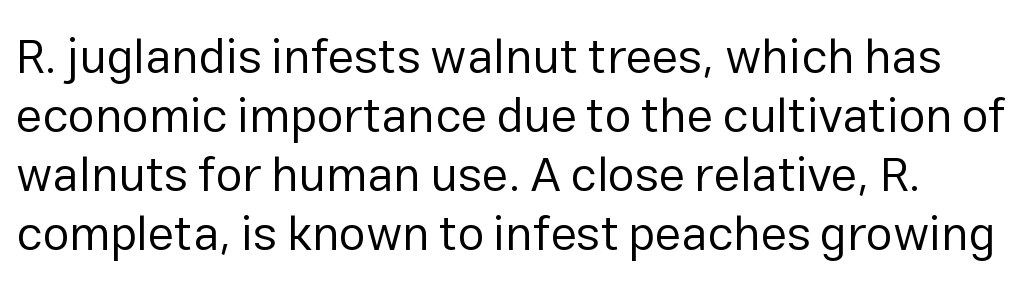
The image shows 48 px regular-weight sans-serif type, upright; set line spacing 1.23x, normal letter spacing, not underlined; low stroke contrast and a medium x-height.
